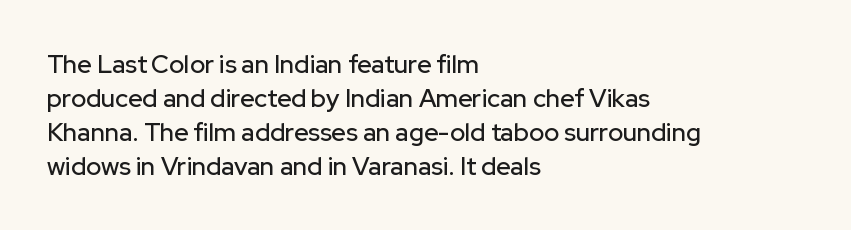
These lines were composed using upright roman letters. Line beginnings align vertically; line endings do not. Quick note: underline off. Nobody touched the tracking dial on this one. Leading matches the norm, producing a regular column.
